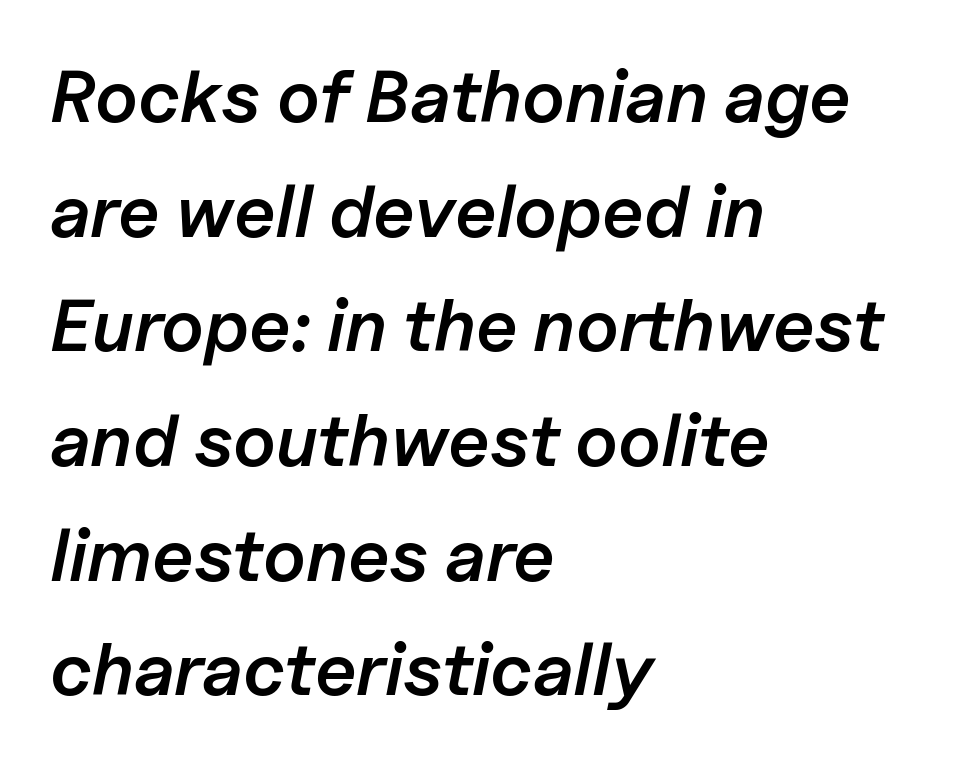
You could not count columns in this text — the font is proportionally spaced. There's an unmistakable incline to the writing here. Each row of text sits above clean, open space. Words appear dense and cohesive because spacing is normal. Notice the strokes are somewhat thickened but not fully heavy: this is a semibold.
